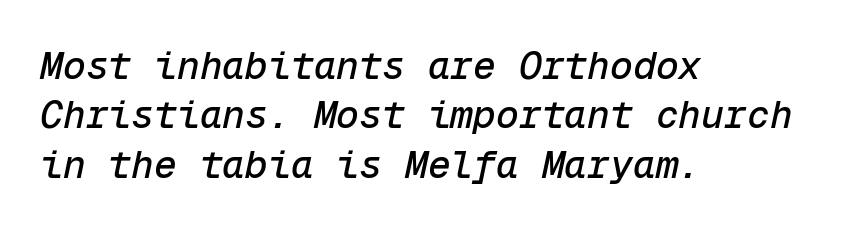
The image shows 38 px text type, italic (leaning right), monospaced; set left-aligned, normal line spacing (1.3x), normal letter spacing, not underlined; low stroke contrast and a medium x-height.
